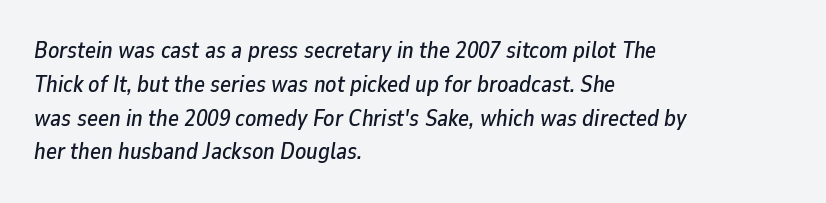
The image shows 23 px text type, italic (leaning right); set left-aligned, normal line spacing (1.47x), normal letter spacing, not underlined.
